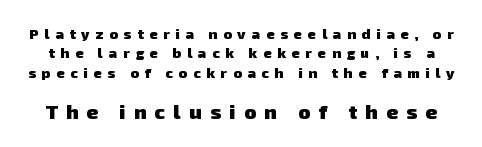
A clean baseline with only descenders dipping below it. You'd pick this weight for a headline — it's a proper bold. Is there much room between lines? A standard amount, neither cramped nor airy. The tracking reads as deliberately expanded to a designer's eye.
